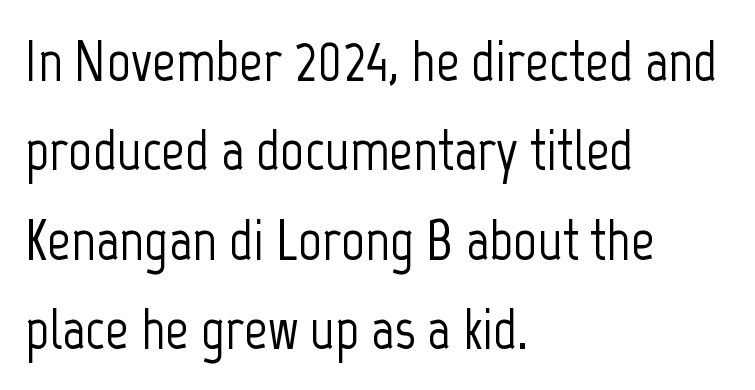
Q: Is the text italic (slanted)? A: No, it is upright.
Q: Is the typeface a serif or a sans-serif typeface? A: Sans-serif.
Q: Is the text underlined? A: No.
Q: How is the paragraph aligned? A: Left-aligned.
Q: Is the spacing between letters normal or unusually wide? A: Normal.
Q: Is the spacing between lines tight, normal or loose? A: Normal.
Q: Width (condensed, normal, or wide)? A: Condensed.
Q: Stroke contrast? A: Low.
Q: x-height? A: Medium.
Q: Monospaced? A: No.
